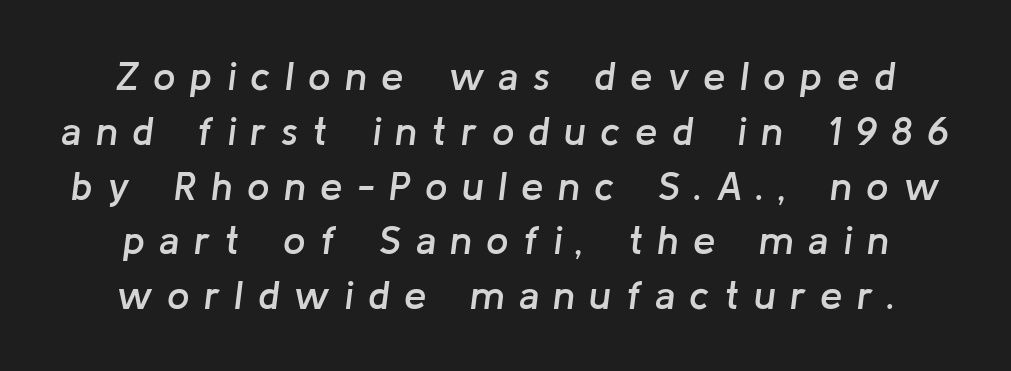
{"italic": "yes", "lean": "right", "slant_degrees": 8, "bold": "semi", "weight": "semibold", "width": "normal", "stroke_contrast": "low", "x_height": "medium", "monospaced": "no", "underline": "no", "line_spacing": "normal", "line_spacing_ratio": 1.37, "letter_spacing": "wide", "letter_spacing_em": 0.36, "glyph_px": 40}
